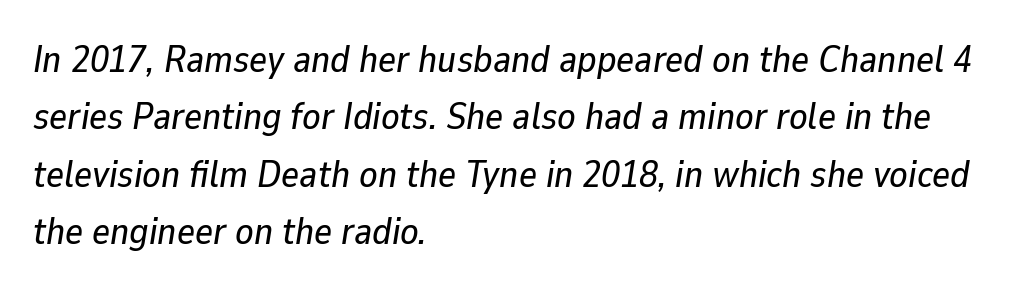
{"italic": "yes", "lean": "right", "slant_degrees": 9, "width": "normal", "stroke_contrast": "low", "x_height": "medium", "monospaced": "no", "underline": "no", "align": "left", "line_spacing": "normal", "line_spacing_ratio": 1.51, "letter_spacing": "normal", "letter_spacing_em": 0.0, "glyph_px": 38}
